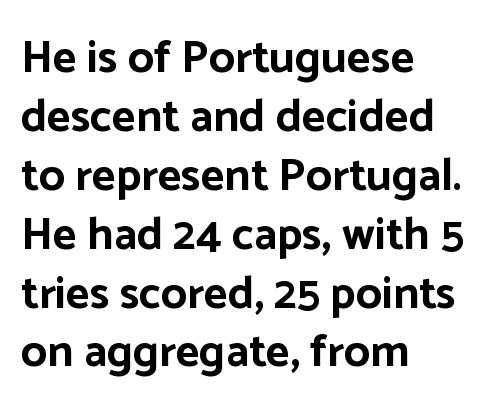
Q: Is the text bold? A: Yes.
Q: Is the text italic (slanted)? A: No, it is upright.
Q: Is the typeface a serif or a sans-serif typeface? A: Sans-serif.
Q: Is the text underlined? A: No.
Q: How is the paragraph aligned? A: Left-aligned.
Q: Is the spacing between letters normal or unusually wide? A: Normal.
Q: Is the spacing between lines tight, normal or loose? A: Normal.
Q: Width (condensed, normal, or wide)? A: Normal.
Q: Stroke contrast? A: Low.
Q: x-height? A: Medium.
Q: Monospaced? A: No.
